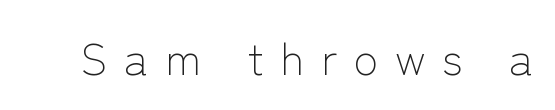
Q: Is the text bold? A: No.
Q: Is the text italic (slanted)? A: No, it is upright.
Q: Is the typeface a serif or a sans-serif typeface? A: Sans-serif.
Q: Is the text underlined? A: No.
Q: Is the spacing between letters normal or unusually wide? A: Unusually wide.
Q: Width (condensed, normal, or wide)? A: Normal.
Q: Stroke contrast? A: Low.
Q: x-height? A: Medium.
Q: Monospaced? A: No.
